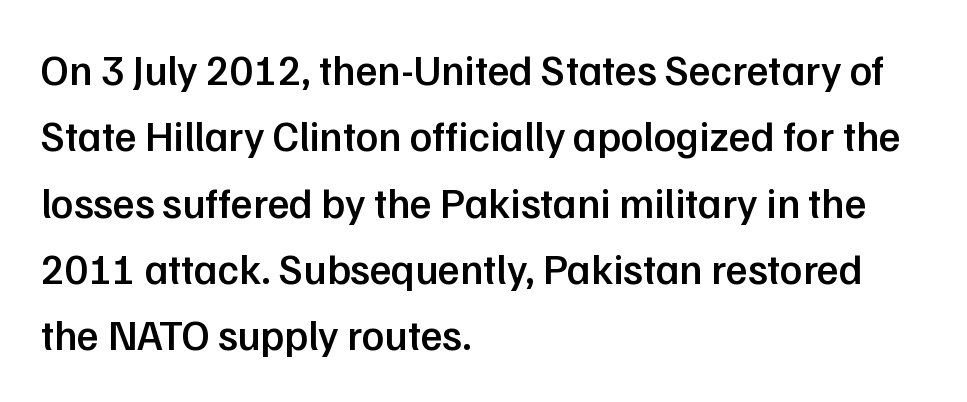
{"serif": "no", "italic": "no", "bold": "semi", "weight": "semibold", "width": "normal", "stroke_contrast": "low", "x_height": "medium", "monospaced": "no", "underline": "no", "align": "left", "line_spacing": "normal", "line_spacing_ratio": 1.58, "letter_spacing": "normal", "letter_spacing_em": 0.0, "glyph_px": 42}
